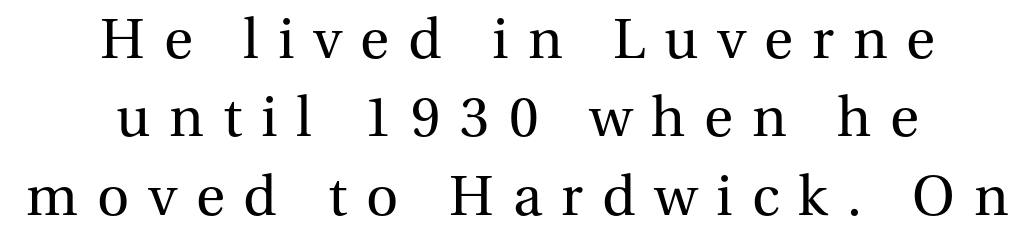
The image shows 56 px regular-weight serif type, upright; set centered, normal line spacing (1.4x), unusually wide letter spacing (+0.34 em), not underlined; medium stroke contrast and a medium x-height.
